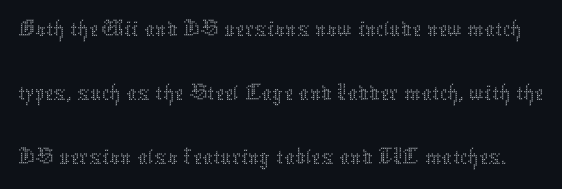
The rendering uses natural spacing where letterforms have individual widths. A roman cut, with each character standing at attention. You could call the tracking neutral — neither tight nor loose. The typesetting does not lean heavy: it is not bold. Any mark beneath the type? The region is blank.
